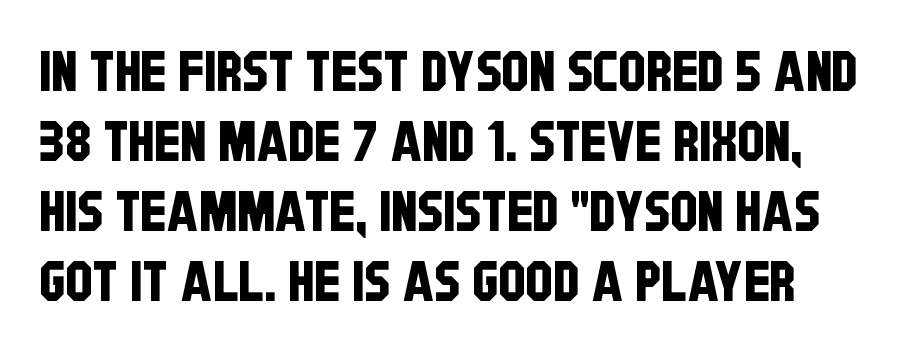
Q: Is the typeface a serif or a sans-serif typeface? A: Sans-serif.
Q: Is the text underlined? A: No.
Q: Is the spacing between letters normal or unusually wide? A: Normal.
Q: Is the spacing between lines tight, normal or loose? A: Normal.
Q: Width (condensed, normal, or wide)? A: Condensed.
Q: Stroke contrast? A: Low.
Q: x-height? A: Large.
Q: Monospaced? A: No.
